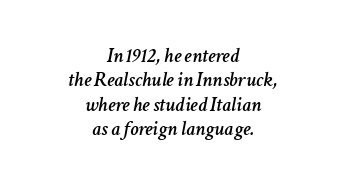
The gap between lines stays unmarked. Designer's note — italics engaged. This rendering uses center alignment, leaving both contours irregular but symmetric. Nothing unusual about the tracking: characters are spaced as the font intends.
